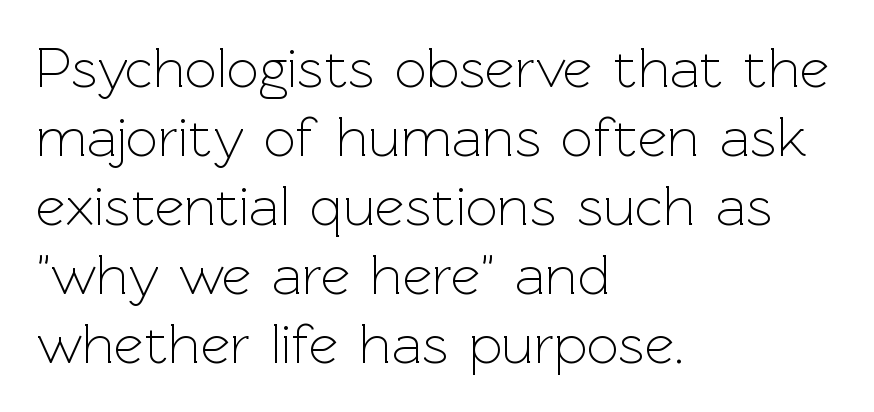
{"serif": "no", "italic": "no", "bold": "no", "weight": "light", "width": "normal", "x_height": "medium", "monospaced": "no", "underline": "no", "align": "left", "line_spacing_ratio": 1.21, "letter_spacing": "normal", "letter_spacing_em": 0.0, "glyph_px": 57}
